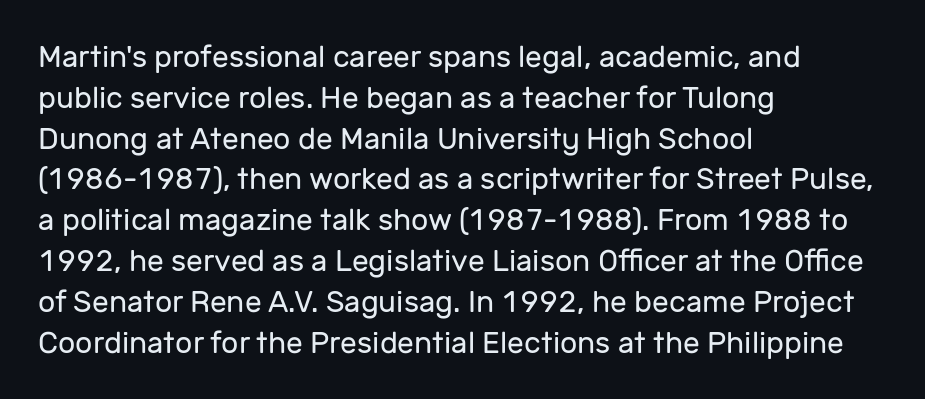
Characters remain perfectly vertical along every line. Stem width sits at or under what a default text font uses. Only glyphs here, with clear space below each row. The vertical gap from one line to the next is medium. Each letter keeps its own natural width here, so spacing adapts to shape.
